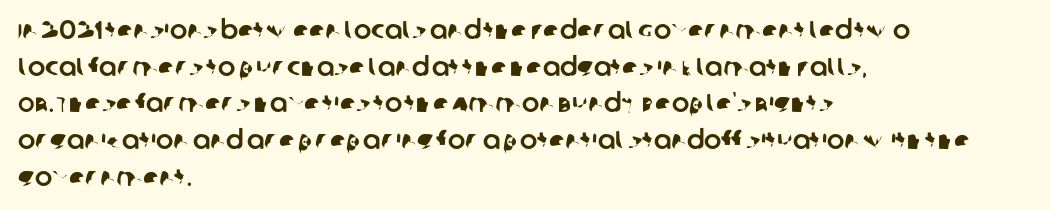
Tracking here is standard; glyphs follow each other at the usual distance. Line spacing here is normal. A bare baseline throughout the passage. Compared with a centered layout, this one pins lines to the left instead.
